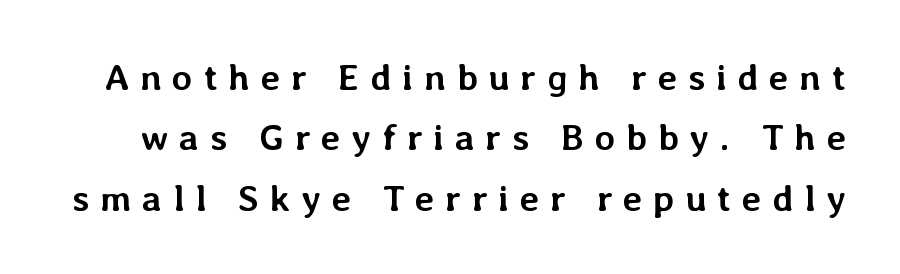
{"italic": "no", "bold": "yes", "weight": "semibold", "width": "normal", "stroke_contrast": "low", "x_height": "medium", "monospaced": "no", "underline": "no", "line_spacing": "normal", "line_spacing_ratio": 1.63, "letter_spacing": "wide", "letter_spacing_em": 0.29, "glyph_px": 37}
